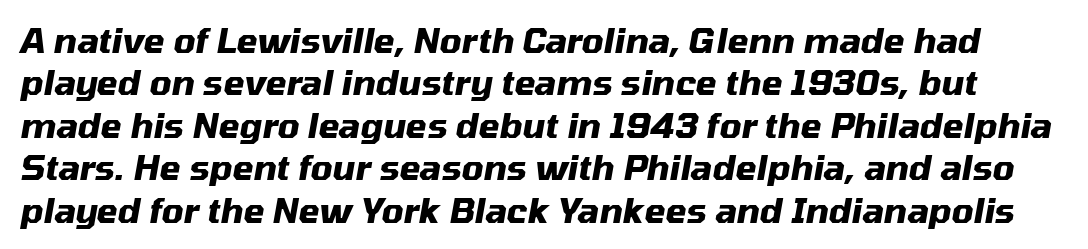
{"italic": "yes", "lean": "right", "slant_degrees": 10, "bold": "yes", "weight": "heavy", "width": "normal", "stroke_contrast": "medium", "x_height": "medium", "monospaced": "no", "underline": "no", "line_spacing": "normal", "line_spacing_ratio": 1.25, "letter_spacing": "normal", "letter_spacing_em": 0.0, "glyph_px": 34}
